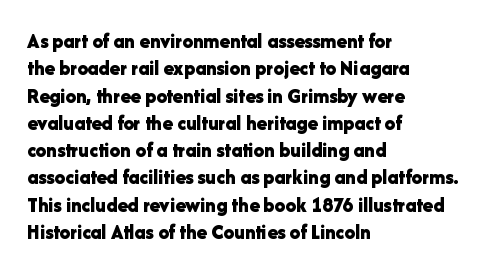
The rendering anchors every line to the left-hand side. This is the regular roman posture of the typeface. A normal amount of white space separates one row of letters from the next. The face used here is rendered with its standard letterfit. A clean baseline with only descenders dipping below it. The sample has been set heavy, in full bold.
